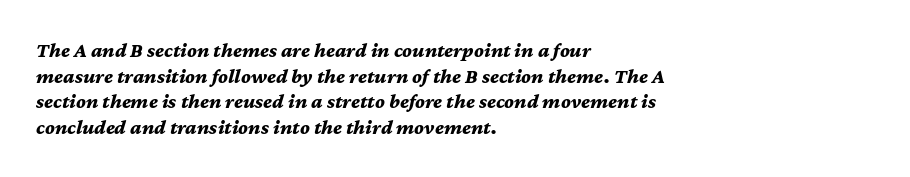
These lines keep a tight, regular rhythm from letter to letter. Just letters on the line, the space beneath them empty. Stroke thickness is high; the sample reads as a true bold. Looking at the ascenders, they clearly lean. Short and long lines alike share a common starting point at left.
